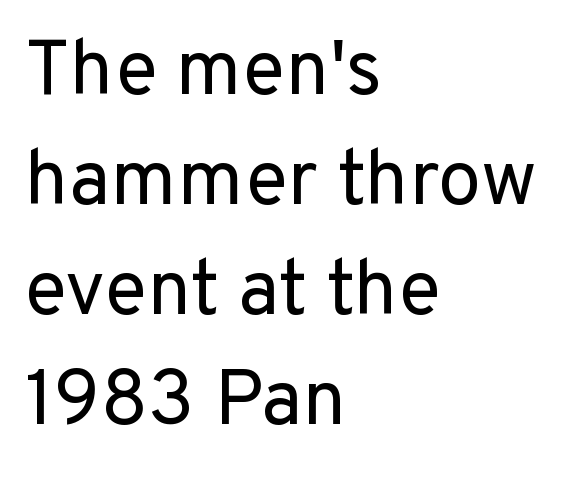
{"serif": "no", "italic": "no", "bold": "no", "weight": "regular", "width": "normal", "stroke_contrast": "low", "x_height": "medium", "monospaced": "no", "underline": "no", "align": "left", "line_spacing": "normal", "line_spacing_ratio": 1.41, "letter_spacing": "normal", "letter_spacing_em": 0.0, "glyph_px": 78}
